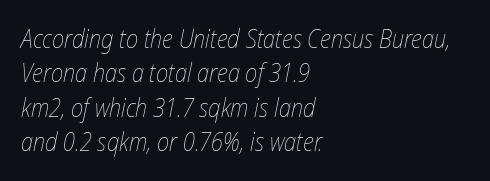
{"italic": "yes", "lean": "right", "slant_degrees": 12, "bold": "no", "underline": "no", "align": "left", "line_spacing": "normal", "line_spacing_ratio": 1.38, "letter_spacing": "normal", "letter_spacing_em": 0.0, "glyph_px": 25}
